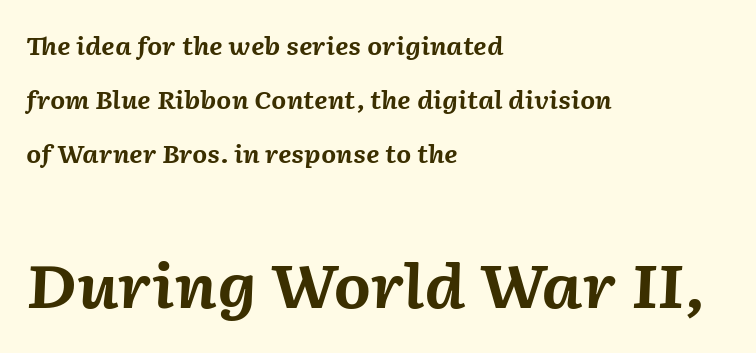
{"italic": "yes", "lean": "right", "slant_degrees": 2, "bold": "yes", "weight": "bold", "width": "normal", "stroke_contrast": "medium", "x_height": "medium", "monospaced": "no", "underline": "no", "align": "left", "line_spacing": "loose", "line_spacing_ratio": 2.26, "letter_spacing": "normal", "letter_spacing_em": 0.0, "larger_block": "second", "size_ratio": 2.5, "glyph_px": 60}
